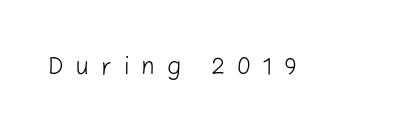
Rendered with straight, roman letterforms. Students, note that the glyphs here are deliberately spaced far apart. These glyphs show unthickened strokes, regular width or finer. Nobody drew a line under any word here.
